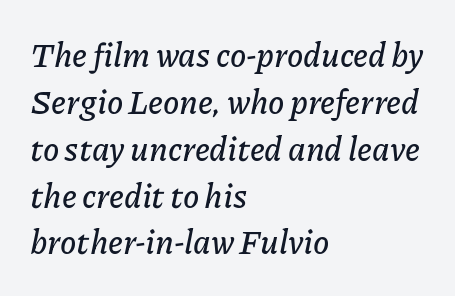
Q: Is the text italic (slanted)? A: Yes, it leans right by about 11 degrees.
Q: Is the text underlined? A: No.
Q: How is the paragraph aligned? A: Left-aligned.
Q: Is the spacing between letters normal or unusually wide? A: Normal.
Q: Is the spacing between lines tight, normal or loose? A: Normal.
Q: Width (condensed, normal, or wide)? A: Normal.
Q: Stroke contrast? A: Low.
Q: x-height? A: Medium.
Q: Monospaced? A: No.
